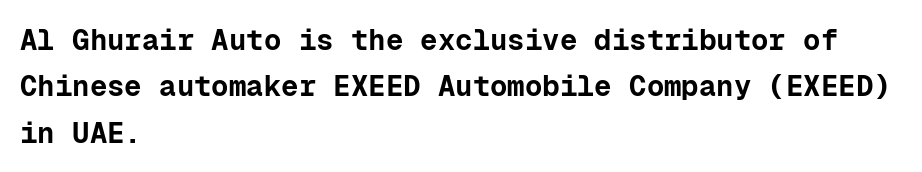
In CSS terms this would be text-align: left. Rendered with straight, roman letterforms. Lines of text with bare space underneath. The letters march in equal steps, a hallmark of fixed-pitch type. No feet cap the strokes, marking this as sans-serif type. Standard letterfit; no display-style spreading of the glyphs.
